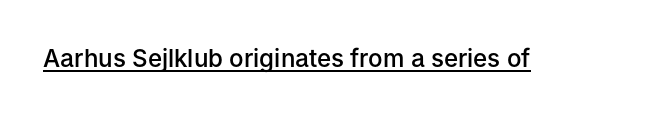
Q: Is the text bold? A: Semi-bold.
Q: Is the text italic (slanted)? A: No, it is upright.
Q: Is the text underlined? A: Yes.
Q: Is the spacing between letters normal or unusually wide? A: Normal.
